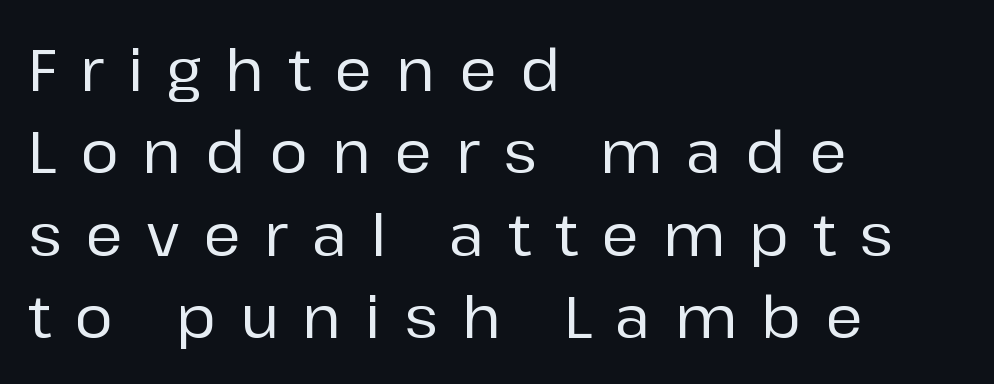
Q: Is the text italic (slanted)? A: No, it is upright.
Q: Is the typeface a serif or a sans-serif typeface? A: Sans-serif.
Q: Is the text underlined? A: No.
Q: How is the paragraph aligned? A: Left-aligned.
Q: Is the spacing between letters normal or unusually wide? A: Unusually wide.
Q: Is the spacing between lines tight, normal or loose? A: Normal.
Q: Width (condensed, normal, or wide)? A: Normal.
Q: Stroke contrast? A: Low.
Q: x-height? A: Medium.
Q: Monospaced? A: No.
